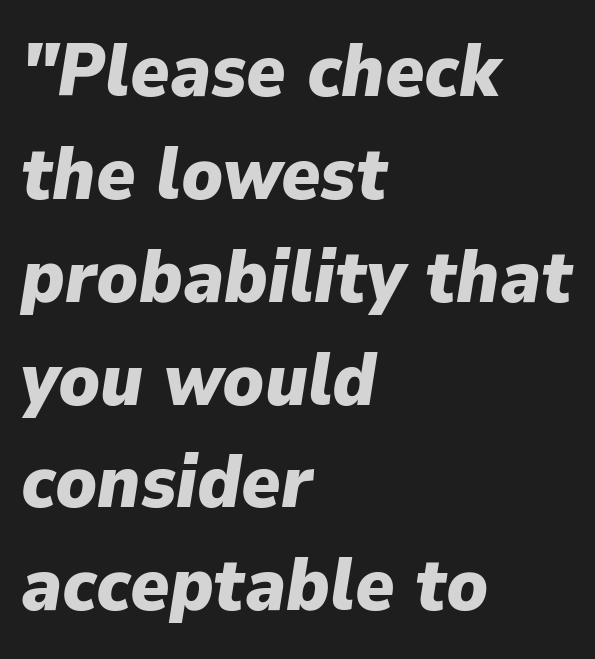
Look at the stroke-to-counter ratio: heavy, a bold. Notice how descenders clear the ascenders below comfortably — that's standard leading. Descenders are the only things crossing below the line. Line beginnings align vertically; line endings do not. You could call the tracking neutral — neither tight nor loose.
